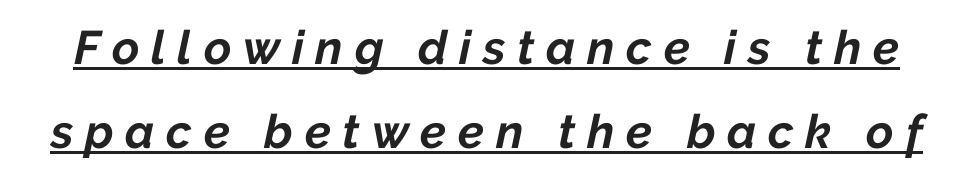
{"italic": "yes", "lean": "right", "slant_degrees": 12, "bold": "yes", "weight": "bold", "width": "normal", "stroke_contrast": "low", "x_height": "medium", "monospaced": "no", "underline": "yes", "line_spacing_ratio": 1.79, "letter_spacing": "wide", "letter_spacing_em": 0.25, "glyph_px": 47}
